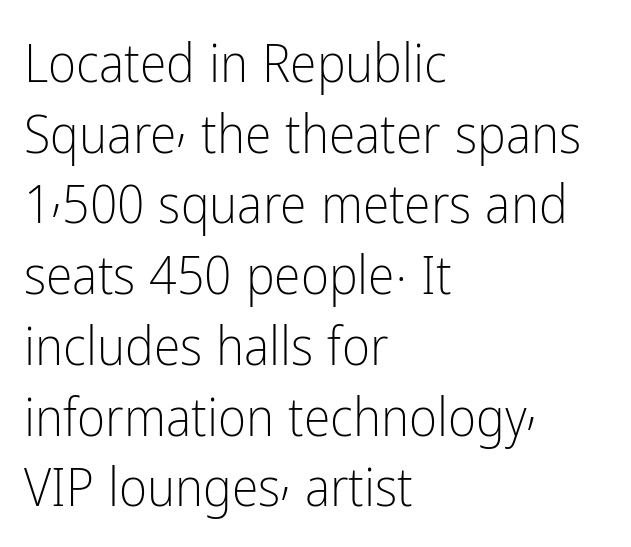
Teacher's note: observe the even left margin — that is flush-left alignment. This rendering employs a face without finishing strokes, i.e., a sans-serif. Letters have the restrained weight of plain body copy at most. Ordinary non-slanted type is in use.
